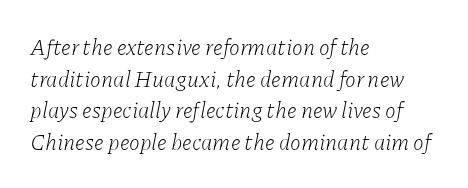
The passage shown is not bold in any degree. Notice how the passage keeps a crisp vertical edge on the left only. The leading is moderate, giving the passage an even texture. The strip under each line holds only bare page.
